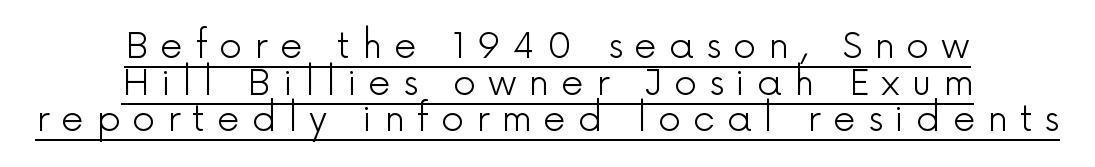
{"serif": "no", "italic": "no", "bold": "no", "weight": "light", "width": "normal", "x_height": "medium", "monospaced": "no", "underline": "yes", "align": "center", "line_spacing": "tight", "line_spacing_ratio": 1.02, "letter_spacing": "wide", "letter_spacing_em": 0.33, "glyph_px": 36}
